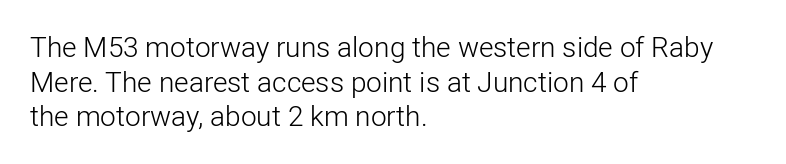
The image shows 28 px light sans-serif type, upright; set left-aligned, line spacing 1.24x, normal letter spacing, not underlined; low stroke contrast and a medium x-height.
